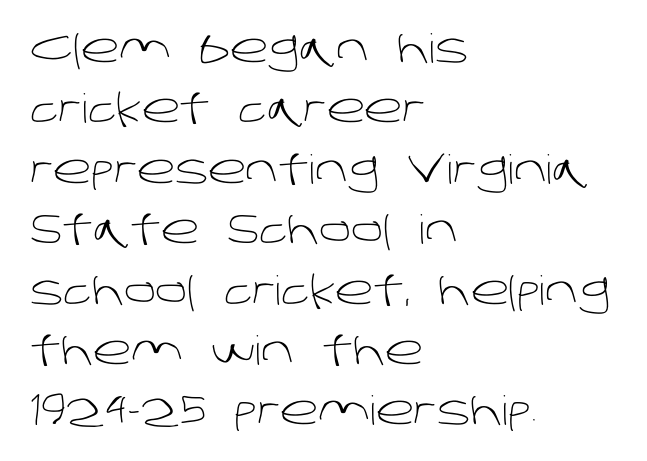
The image shows 40 px light sans-serif type; set left-aligned, normal line spacing (1.51x), normal letter spacing, not underlined; low stroke contrast and a large x-height.
